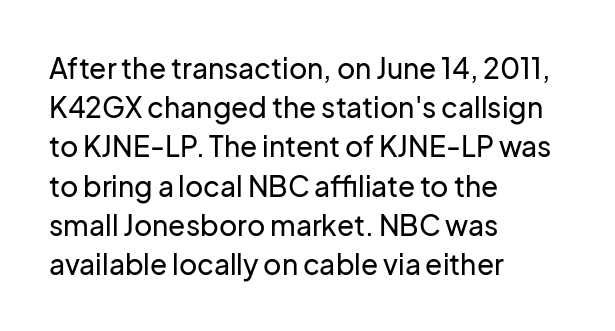
The image shows 28 px sans-serif type, upright; set left-aligned, normal line spacing (1.4x), normal letter spacing, not underlined; low stroke contrast and a medium x-height.
